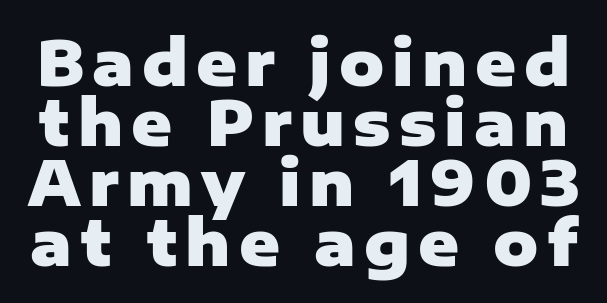
A sans-serif font was chosen for this passage. Vertical spacing — tight. These lines are rendered in a variable-pitch font. Lines of text with bare space underneath. Do the letters lean? They stand straight. Typesetter's note: full bold, strokes at maximum text heaviness.
